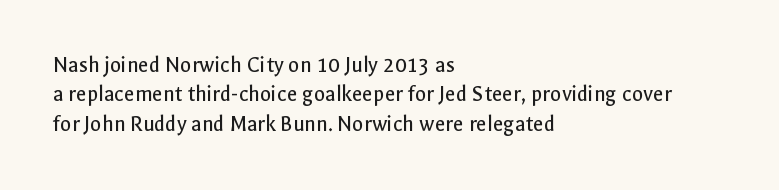
Q: Is the text bold? A: No.
Q: Is the text italic (slanted)? A: No, it is upright.
Q: Is the text underlined? A: No.
Q: How is the paragraph aligned? A: Left-aligned.
Q: Is the spacing between letters normal or unusually wide? A: Normal.
Q: Is the spacing between lines tight, normal or loose? A: Normal.
